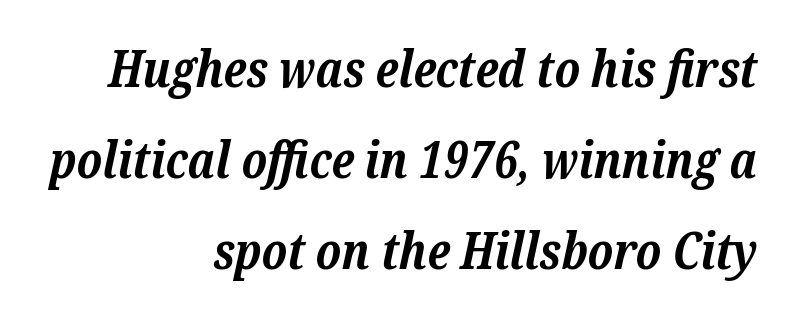
Q: Is the text bold? A: Yes.
Q: Is the text italic (slanted)? A: Yes, it leans right by about 12 degrees.
Q: Is the typeface a serif or a sans-serif typeface? A: Serif.
Q: Is the text underlined? A: No.
Q: How is the paragraph aligned? A: Right-aligned.
Q: Is the spacing between letters normal or unusually wide? A: Normal.
Q: Width (condensed, normal, or wide)? A: Normal.
Q: Stroke contrast? A: Low.
Q: x-height? A: Medium.
Q: Monospaced? A: No.
